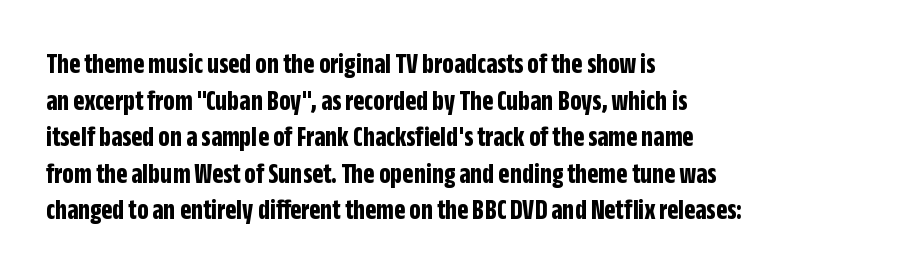
The image shows 29 px bold, condensed sans-serif type, upright; set left-aligned, normal line spacing (1.26x), normal letter spacing, not underlined; low stroke contrast and a large x-height.
